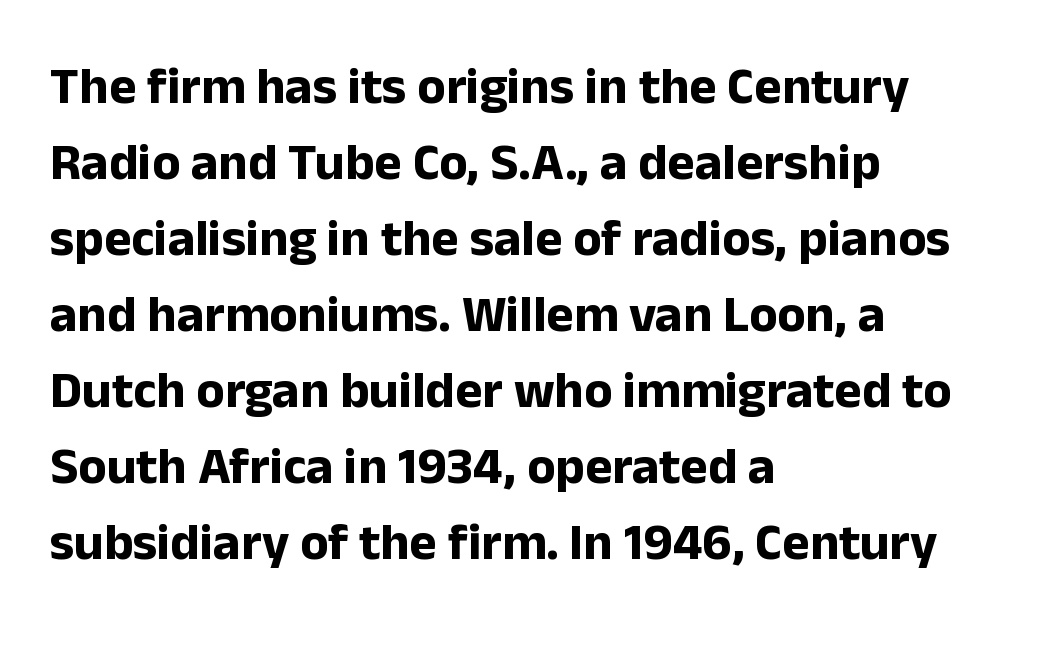
Underline: absent. Is this a fixed-width face? No — the glyphs have proportional, varying widths. Short note: letters normally spaced. Heavy, bold letterforms. The letters stand upright; this is a roman face.
